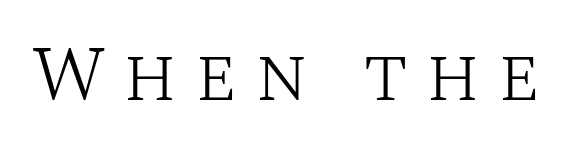
Q: Is the text bold? A: No.
Q: Is the text italic (slanted)? A: No, it is upright.
Q: Is the typeface a serif or a sans-serif typeface? A: Serif.
Q: Is the text underlined? A: No.
Q: Is the spacing between letters normal or unusually wide? A: Unusually wide.
Q: Width (condensed, normal, or wide)? A: Normal.
Q: Stroke contrast? A: Medium.
Q: x-height? A: Large.
Q: Monospaced? A: No.
